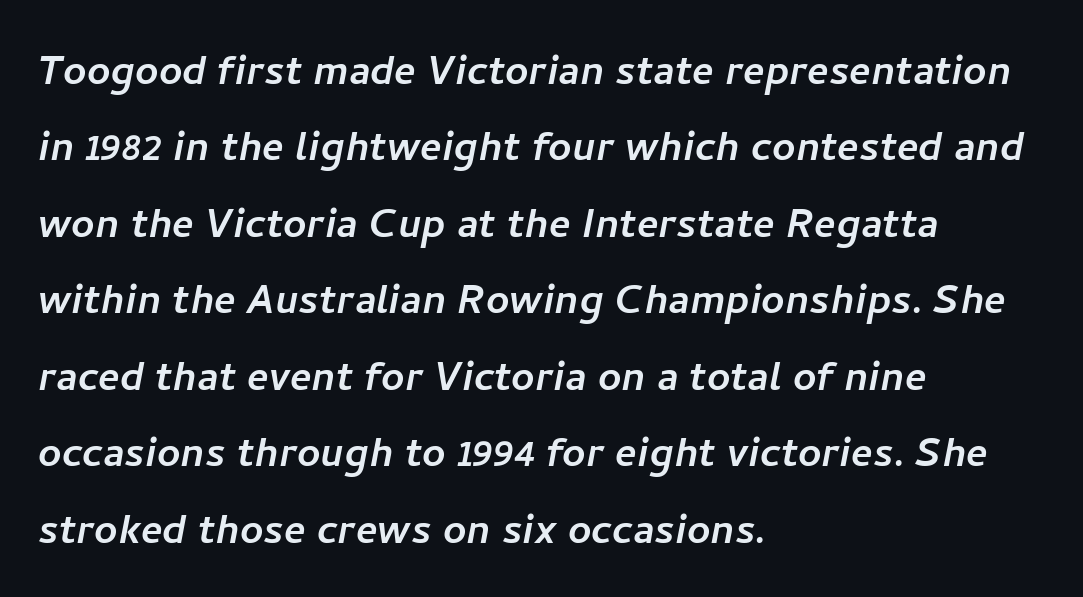
Line spacing here is normal. You can tell from the bare stems that sans-serif type was used. The face used here is proportionally spaced, like ordinary book or web type. Bare-footed words on every line.
